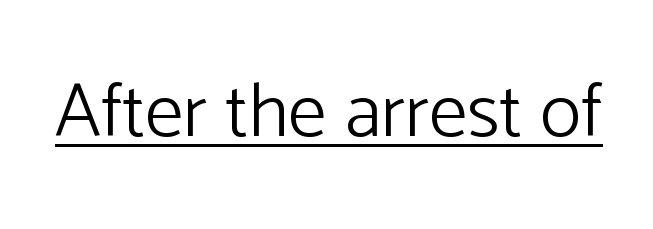
The letters stand upright; this is a roman face. Emphasis is given by a line drawn under the lettering. The face looks like a standard text weight, possibly lighter. The letters advance in unequal steps, a hallmark of proportional type.
